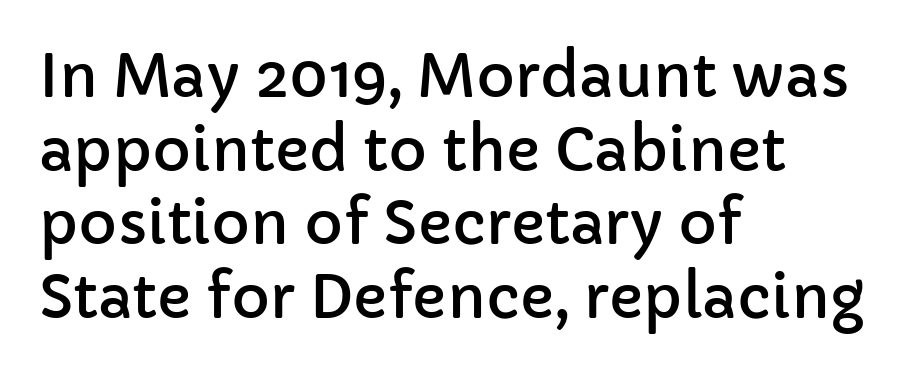
The image shows 59 px sans-serif type, upright; set left-aligned, normal line spacing (1.25x), normal letter spacing, not underlined; low stroke contrast and a medium x-height.
